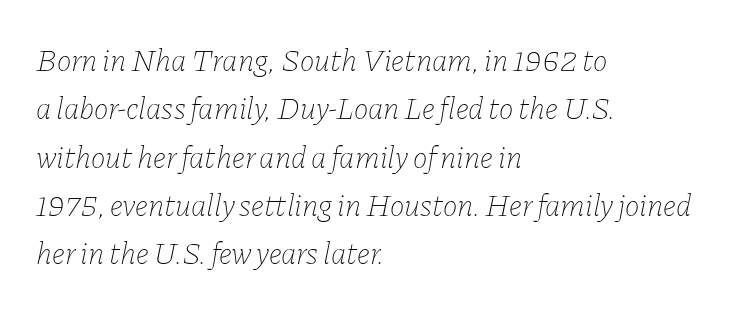
{"italic": "yes", "lean": "right", "slant_degrees": 11, "bold": "no", "weight": "thin", "width": "normal", "stroke_contrast": "low", "x_height": "medium", "monospaced": "no", "underline": "no", "align": "left", "line_spacing": "normal", "line_spacing_ratio": 1.56, "letter_spacing": "normal", "letter_spacing_em": 0.0, "glyph_px": 31}
